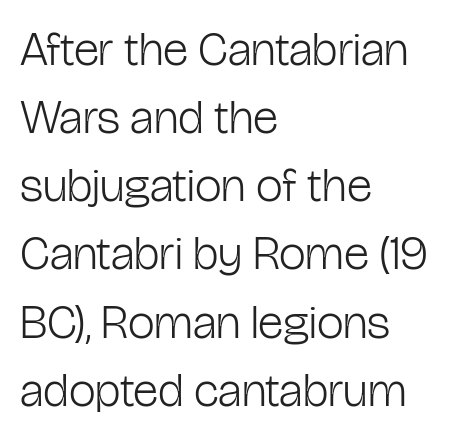
The foot of each line stays bare and open. What stands out about the letter spacing? Nothing — it is the standard amount. What kind of face is this? One without serifs — a sans. The typography opts for an upright posture over an oblique one.
